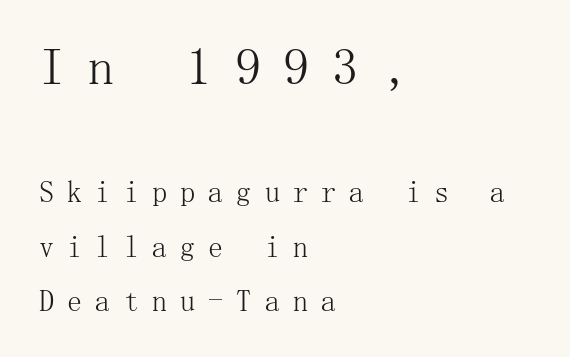
{"serif": "yes", "italic": "no", "bold": "no", "weight": "light", "width": "normal", "stroke_contrast": "medium", "x_height": "medium", "underline": "no", "align": "left", "line_spacing_ratio": 1.82, "letter_spacing": "wide", "letter_spacing_em": 0.44, "larger_block": "first", "size_ratio": 1.73, "glyph_px": 52}
